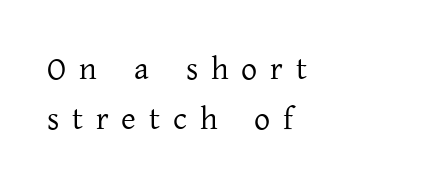
{"serif": "yes", "italic": "no", "bold": "no", "weight": "regular", "width": "normal", "stroke_contrast": "low", "x_height": "medium", "monospaced": "no", "underline": "no", "align": "left", "line_spacing": "normal", "line_spacing_ratio": 1.55, "letter_spacing": "wide", "letter_spacing_em": 0.4, "glyph_px": 32}
